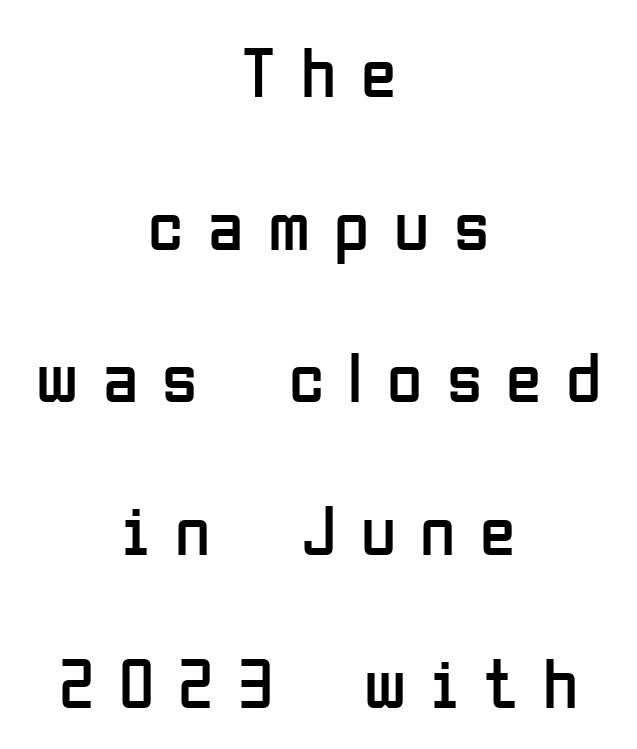
Q: Is the text bold? A: No.
Q: Is the text italic (slanted)? A: No, it is upright.
Q: Is the typeface a serif or a sans-serif typeface? A: Sans-serif.
Q: Is the text underlined? A: No.
Q: How is the paragraph aligned? A: Centered.
Q: Is the spacing between letters normal or unusually wide? A: Unusually wide.
Q: Is the spacing between lines tight, normal or loose? A: Loose.
Q: Width (condensed, normal, or wide)? A: Condensed.
Q: Stroke contrast? A: Low.
Q: x-height? A: Medium.
Q: Monospaced? A: No.
